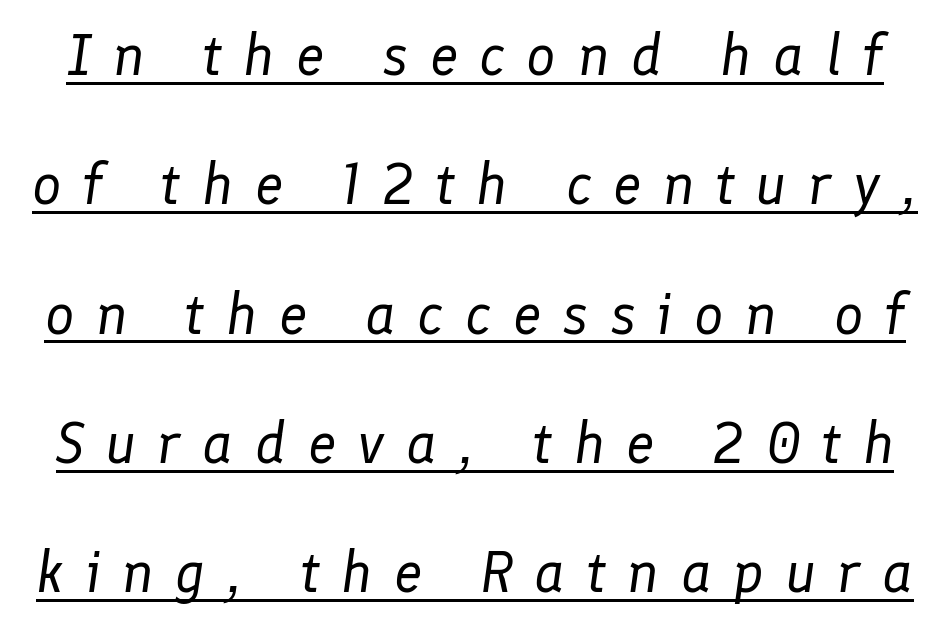
{"italic": "yes", "lean": "right", "slant_degrees": 8, "bold": "no", "weight": "regular", "width": "normal", "stroke_contrast": "low", "x_height": "medium", "monospaced": "no", "underline": "yes", "line_spacing": "loose", "line_spacing_ratio": 2.23, "letter_spacing": "wide", "letter_spacing_em": 0.37, "glyph_px": 58}
